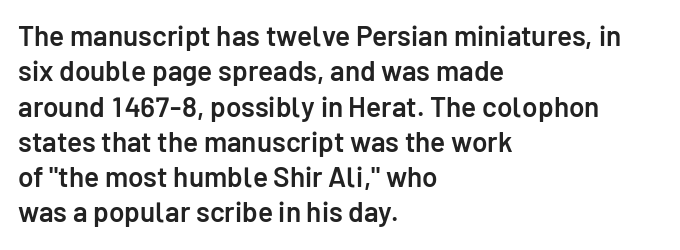
Q: Is the text bold? A: Semi-bold.
Q: Is the text italic (slanted)? A: No, it is upright.
Q: Is the typeface a serif or a sans-serif typeface? A: Sans-serif.
Q: Is the text underlined? A: No.
Q: How is the paragraph aligned? A: Left-aligned.
Q: Is the spacing between letters normal or unusually wide? A: Normal.
Q: Is the spacing between lines tight, normal or loose? A: Normal.
Q: Width (condensed, normal, or wide)? A: Normal.
Q: Stroke contrast? A: Low.
Q: x-height? A: Medium.
Q: Monospaced? A: No.
